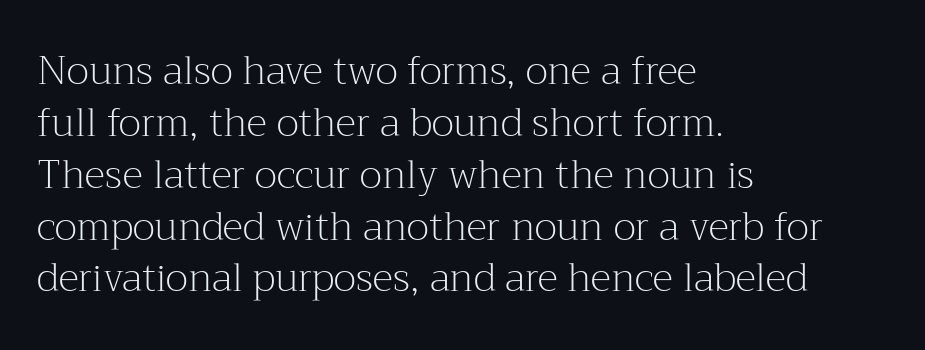
The image shows 39 px light serif type, upright; set left-aligned, normal line spacing (1.33x), normal letter spacing, not underlined; medium stroke contrast and a medium x-height.
